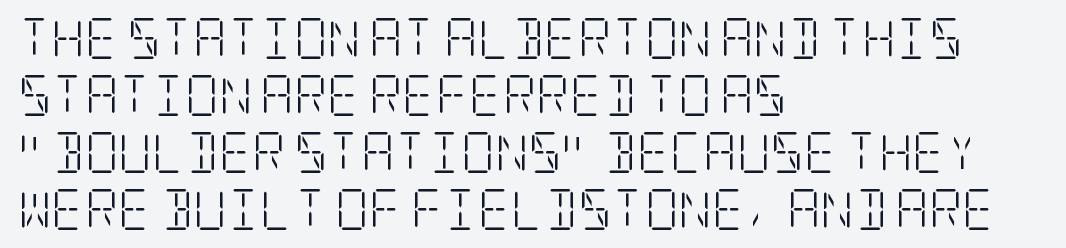
The image shows 41 px light, condensed serif type, upright; set left-aligned, normal line spacing (1.39x), normal letter spacing, not underlined; low stroke contrast and a large x-height.
